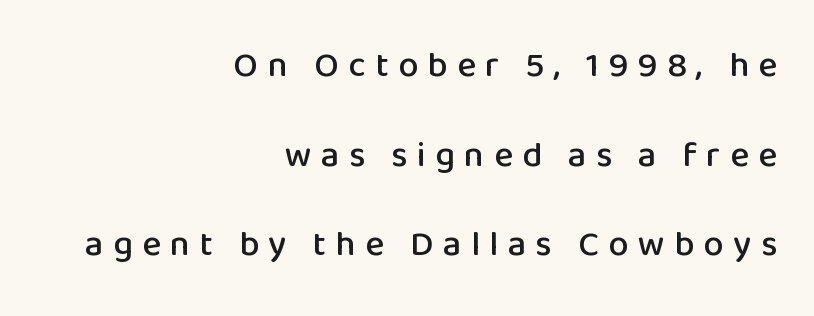
The image shows 36 px sans-serif type, upright; set right-aligned, loose line spacing (2.49x), unusually wide letter spacing (+0.26 em), not underlined; low stroke contrast and a medium x-height.
